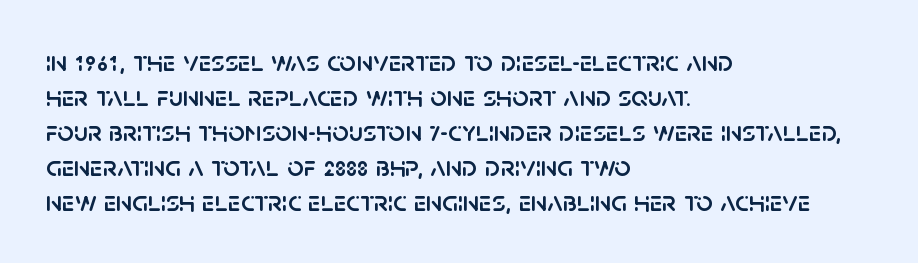
The image shows 29 px sans-serif type, upright; set left-aligned, line spacing 1.21x, normal letter spacing, not underlined; low stroke contrast and a large x-height.
